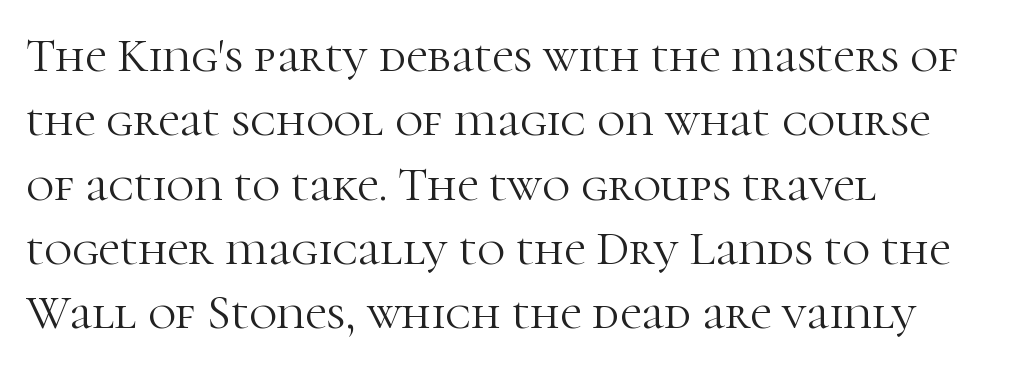
The image shows 48 px light serif type, upright; set left-aligned, normal line spacing (1.34x), normal letter spacing, not underlined; high stroke contrast and a medium x-height.
